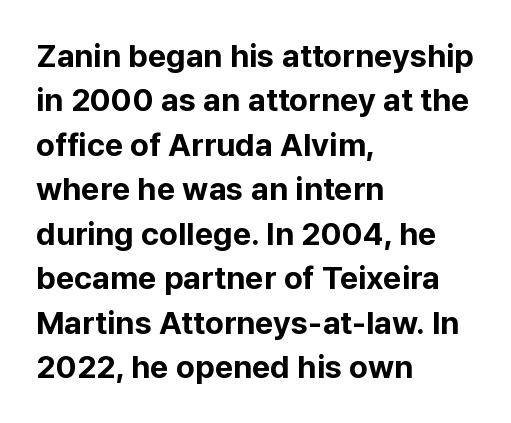
Leading matches the norm, producing a regular column. Nothing sits at the stroke ends, so this counts as sans-serif. Note the varied advance widths — an 'i' is clearly narrower than an 'm'. Just letters on the line, the space beneath them empty. Posture: vertical. The glyphs have the mass of a bold cut.
